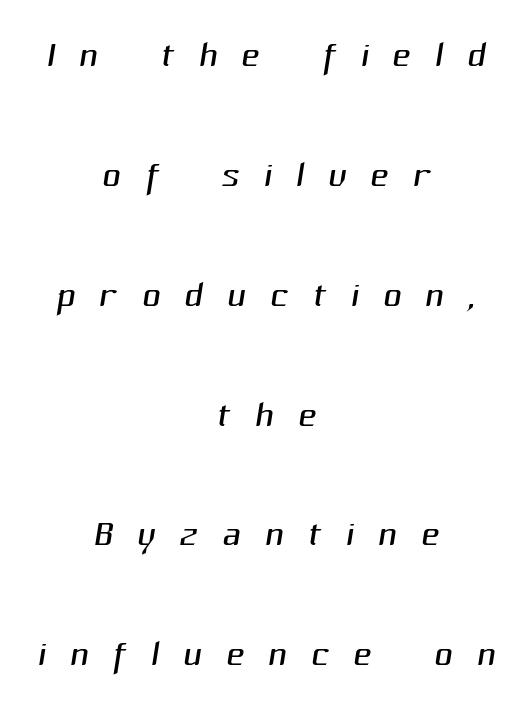
Q: Is the text bold? A: No.
Q: Is the typeface a serif or a sans-serif typeface? A: Sans-serif.
Q: Is the text underlined? A: No.
Q: How is the paragraph aligned? A: Centered.
Q: Is the spacing between letters normal or unusually wide? A: Unusually wide.
Q: Is the spacing between lines tight, normal or loose? A: Loose.
Q: Width (condensed, normal, or wide)? A: Normal.
Q: Stroke contrast? A: Medium.
Q: x-height? A: Medium.
Q: Monospaced? A: No.
